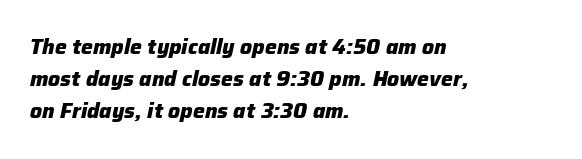
{"italic": "yes", "lean": "right", "slant_degrees": 12, "bold": "yes", "underline": "no", "align": "left", "line_spacing": "normal", "line_spacing_ratio": 1.53, "letter_spacing": "normal", "letter_spacing_em": 0.0, "glyph_px": 21}
